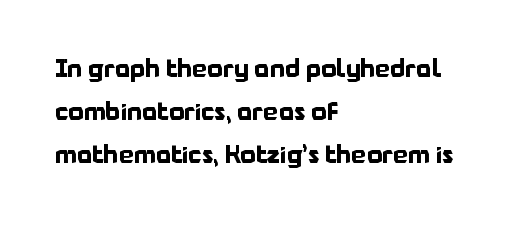
{"italic": "no", "bold": "yes", "underline": "no", "align": "left", "line_spacing_ratio": 1.79, "letter_spacing": "normal", "letter_spacing_em": 0.0, "glyph_px": 24}
